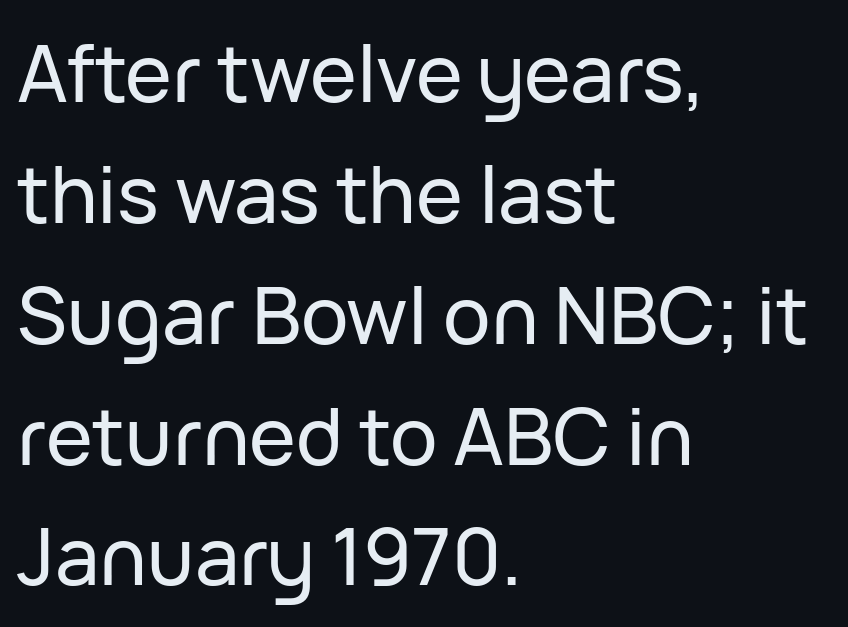
The image shows 79 px sans-serif type, upright; set left-aligned, normal line spacing (1.53x), normal letter spacing, not underlined; low stroke contrast and a medium x-height.
